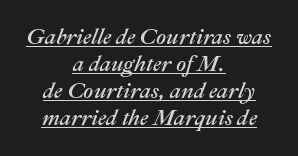
Q: Is the text italic (slanted)? A: Yes, it leans right by about 22 degrees.
Q: Is the text underlined? A: Yes.
Q: How is the paragraph aligned? A: Centered.
Q: Is the spacing between letters normal or unusually wide? A: Normal.
